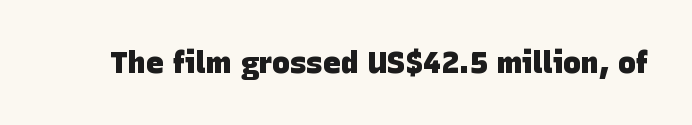
Unlike a traditional serif, this face leaves its strokes unadorned. The foot of each line stays bare and open. What stands out about the letter spacing? Nothing — it is the standard amount. These lines are rendered in a variable-pitch font. Is the type bold? Yes — the strokes are clearly thick and heavy.
